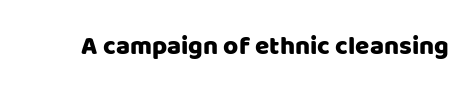
Q: Is the text italic (slanted)? A: No, it is upright.
Q: Is the text underlined? A: No.
Q: Is the spacing between letters normal or unusually wide? A: Normal.
